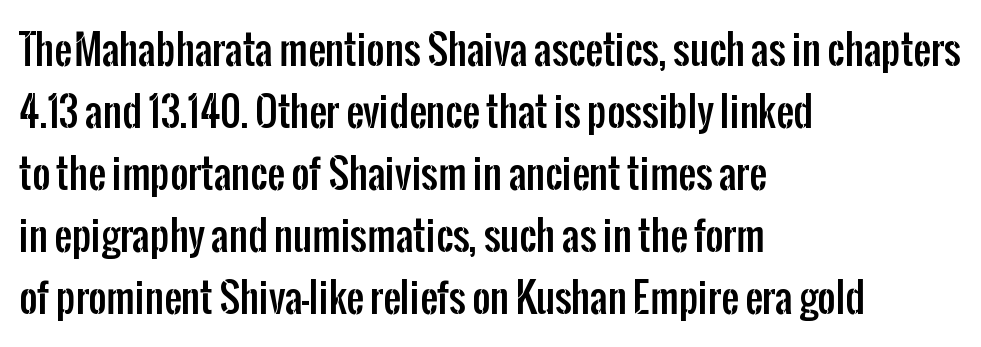
{"serif": "no", "italic": "no", "width": "condensed", "stroke_contrast": "low", "x_height": "medium", "monospaced": "no", "underline": "no", "align": "left", "line_spacing": "normal", "line_spacing_ratio": 1.59, "letter_spacing": "normal", "letter_spacing_em": 0.0, "glyph_px": 39}
